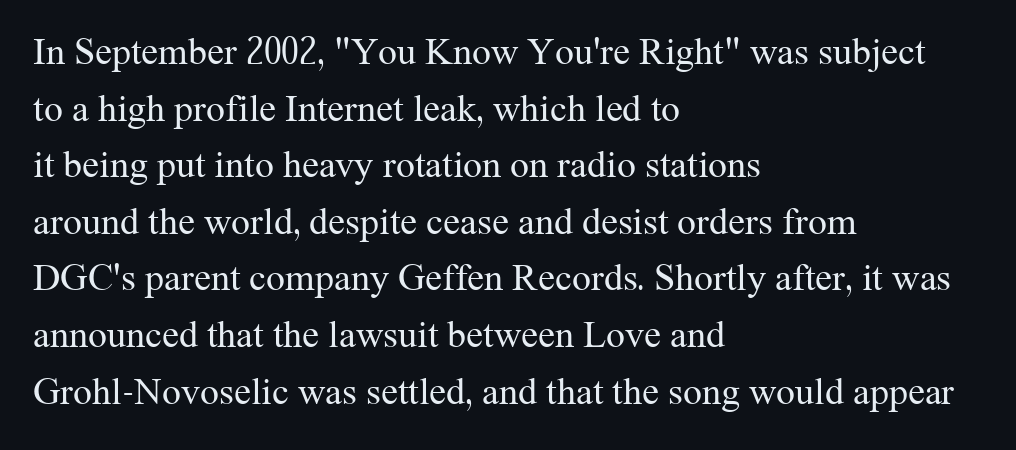
Q: Is the text bold? A: No.
Q: Is the text italic (slanted)? A: No, it is upright.
Q: Is the typeface a serif or a sans-serif typeface? A: Serif.
Q: Is the text underlined? A: No.
Q: How is the paragraph aligned? A: Left-aligned.
Q: Is the spacing between letters normal or unusually wide? A: Normal.
Q: Is the spacing between lines tight, normal or loose? A: Normal.
Q: Width (condensed, normal, or wide)? A: Normal.
Q: Stroke contrast? A: Medium.
Q: x-height? A: Medium.
Q: Monospaced? A: No.
